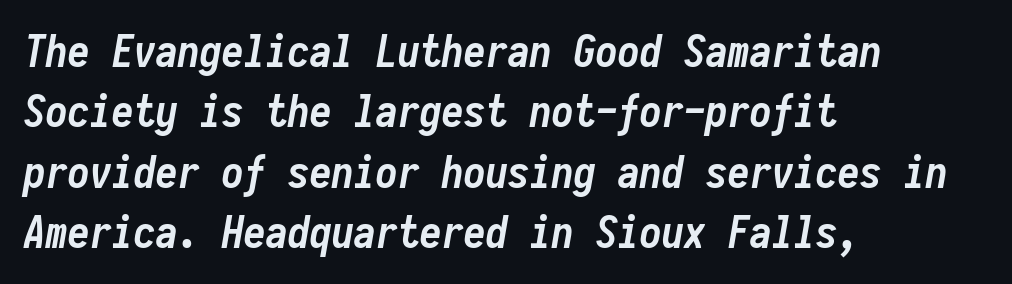
Chunky letters — that's bold for sure. A typesetter would call this leading conventional body-copy spacing. This sample has the even, mechanical cadence of fixed-width lettering. Type without underlining.
